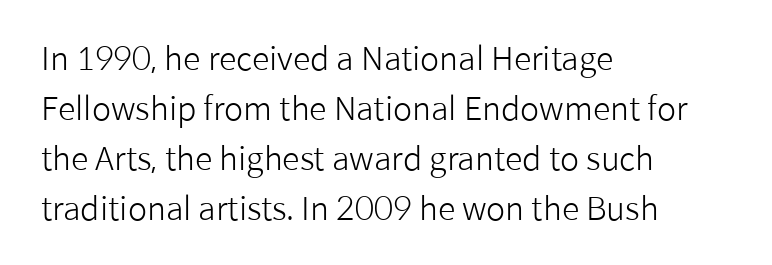
Look at the tracking — it's just the regular setting, nothing added. The string is rendered with underlining switched off. These glyphs show unthickened strokes, regular width or finer. This rendering employs a face without finishing strokes, i.e., a sans-serif. If you drew a ruler down the left edge, every line would touch it. Each letter keeps its own natural width here, so spacing adapts to shape.
